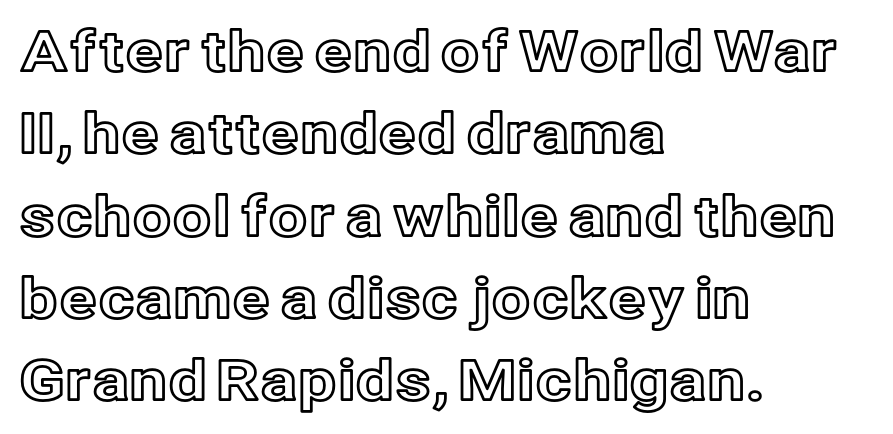
The image shows 56 px text type, upright; set left-aligned, normal line spacing (1.47x), normal letter spacing, not underlined; a medium x-height.
